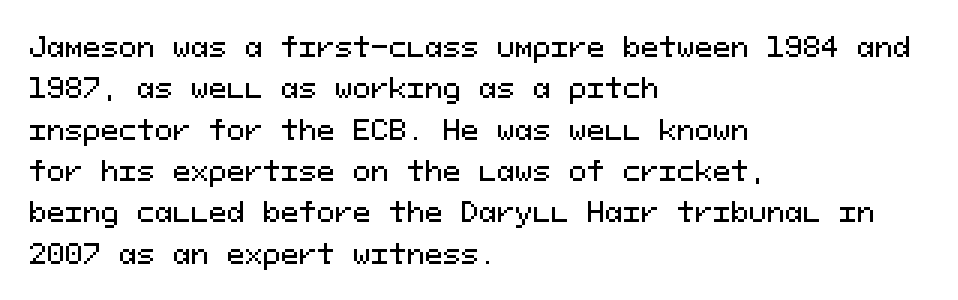
{"italic": "no", "underline": "no", "align": "left", "line_spacing": "normal", "line_spacing_ratio": 1.53, "letter_spacing": "normal", "letter_spacing_em": 0.0, "glyph_px": 27}
